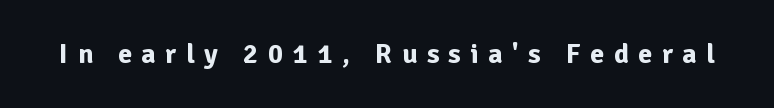
{"serif": "no", "italic": "no", "bold": "yes", "weight": "bold", "width": "normal", "stroke_contrast": "low", "x_height": "medium", "monospaced": "no", "underline": "no", "letter_spacing": "wide", "letter_spacing_em": 0.34, "glyph_px": 28}
